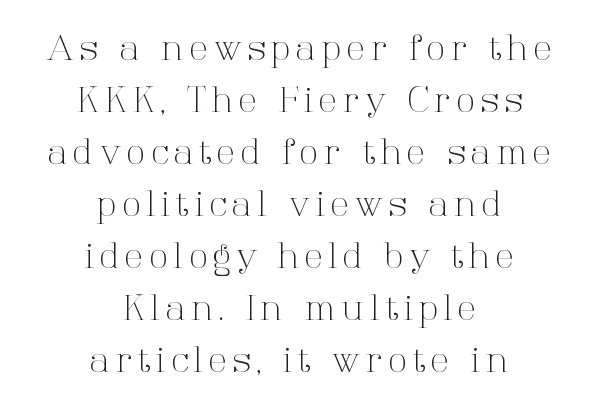
The letters carry serifs — small finishing strokes at the ends of their stems. A typesetter would call this proportional, since set widths differ per character. Vertical stems look standard width or narrower in stroke. Successive baselines arrive at the customary interval.
